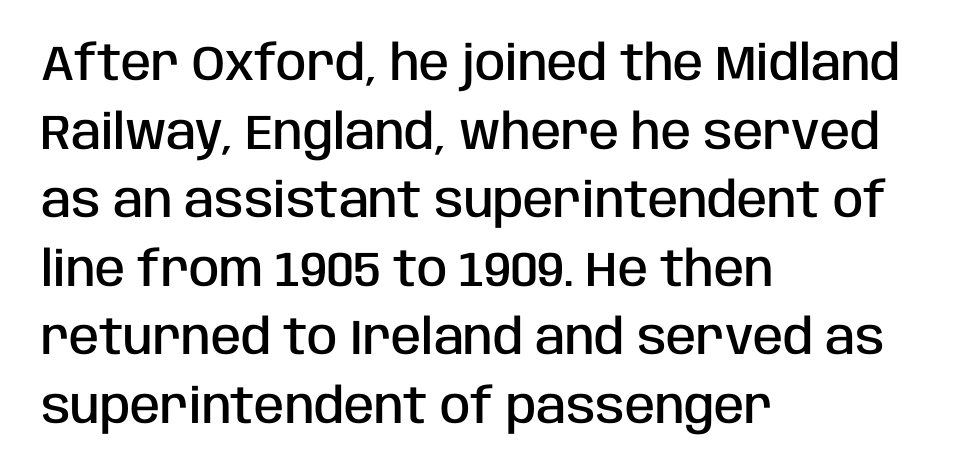
{"serif": "no", "italic": "no", "bold": "semi", "weight": "semibold", "width": "condensed", "stroke_contrast": "low", "x_height": "large", "monospaced": "no", "underline": "no", "align": "left", "line_spacing": "normal", "line_spacing_ratio": 1.4, "letter_spacing": "normal", "letter_spacing_em": 0.0, "glyph_px": 49}
